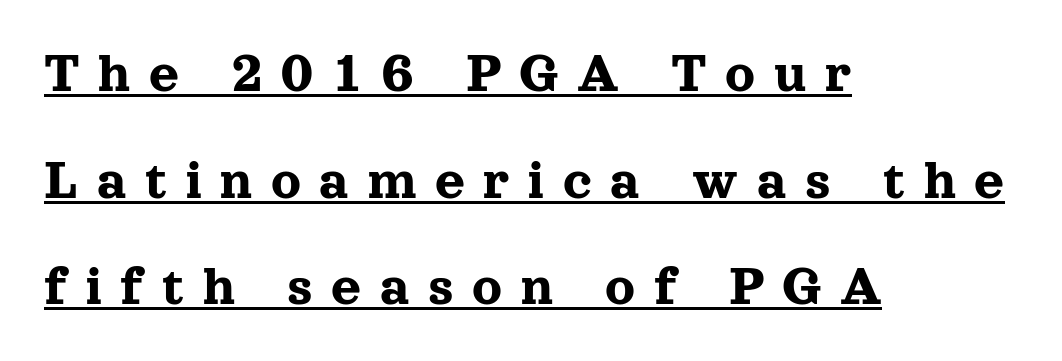
Q: Is the text italic (slanted)? A: No, it is upright.
Q: Is the typeface a serif or a sans-serif typeface? A: Serif.
Q: Is the text underlined? A: Yes.
Q: How is the paragraph aligned? A: Left-aligned.
Q: Is the spacing between letters normal or unusually wide? A: Unusually wide.
Q: Width (condensed, normal, or wide)? A: Normal.
Q: x-height? A: Medium.
Q: Monospaced? A: No.
